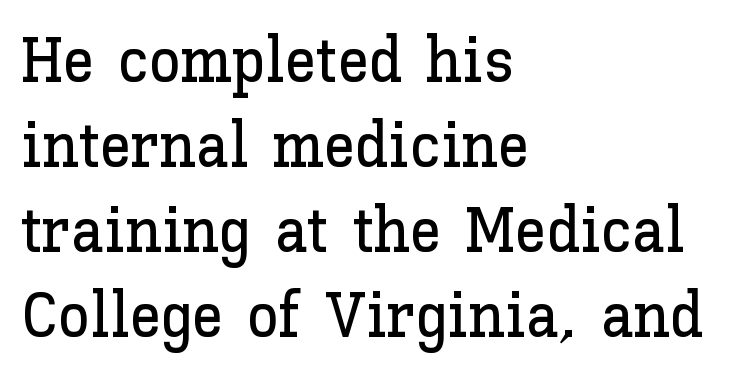
{"italic": "no", "width": "normal", "stroke_contrast": "low", "x_height": "medium", "monospaced": "no", "underline": "no", "align": "left", "line_spacing": "normal", "line_spacing_ratio": 1.33, "letter_spacing": "normal", "letter_spacing_em": 0.0, "glyph_px": 64}
